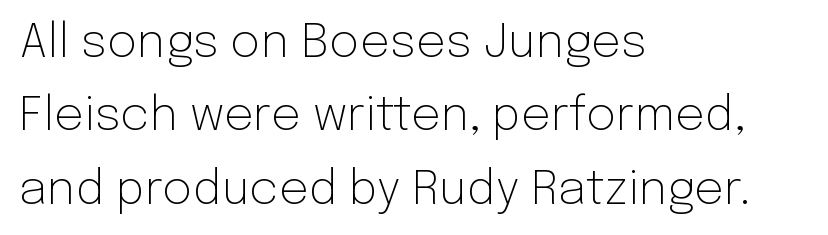
Q: Is the text bold? A: No.
Q: Is the text italic (slanted)? A: No, it is upright.
Q: Is the typeface a serif or a sans-serif typeface? A: Sans-serif.
Q: Is the text underlined? A: No.
Q: How is the paragraph aligned? A: Left-aligned.
Q: Is the spacing between letters normal or unusually wide? A: Normal.
Q: Is the spacing between lines tight, normal or loose? A: Normal.
Q: Width (condensed, normal, or wide)? A: Normal.
Q: Stroke contrast? A: Low.
Q: x-height? A: Medium.
Q: Monospaced? A: No.
